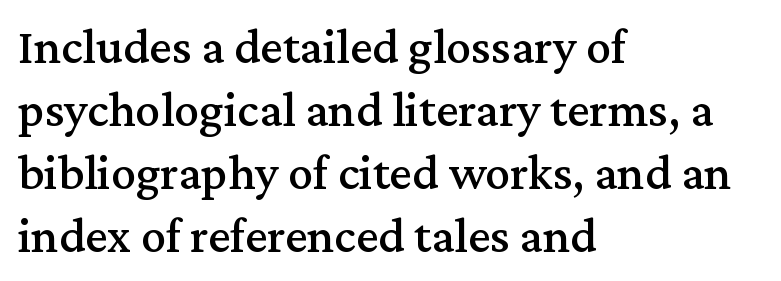
The image shows 50 px serif type, upright; set left-aligned, normal line spacing (1.26x), normal letter spacing, not underlined; medium stroke contrast and a medium x-height.
